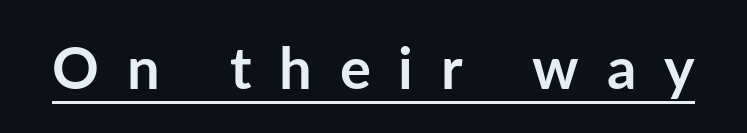
The image shows 58 px semibold sans-serif type, upright; set unusually wide letter spacing (+0.48 em), underlined; low stroke contrast and a medium x-height.
